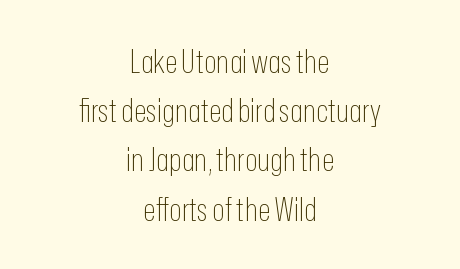
The whitespace from short lines is split evenly between both sides. Only glyphs here, with clear space below each row. The block of text has a typical density, with ordinary space between rows. Do the letters lean? They stand straight. The characters display no serif detailing; their extremities are plain. Nothing unusual about the tracking: characters are spaced as the font intends.
